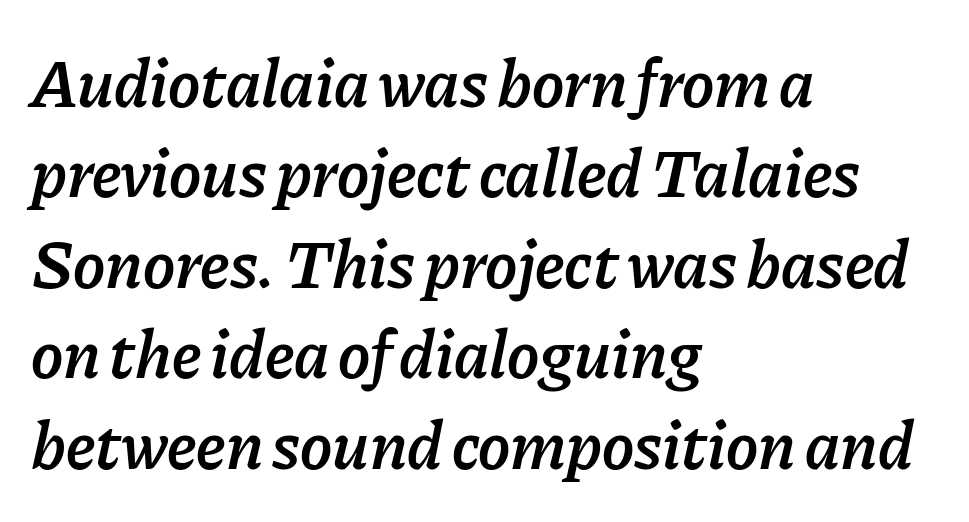
Q: Is the text bold? A: Semi-bold.
Q: Is the text italic (slanted)? A: Yes, it leans right by about 11 degrees.
Q: Is the text underlined? A: No.
Q: How is the paragraph aligned? A: Left-aligned.
Q: Is the spacing between letters normal or unusually wide? A: Normal.
Q: Is the spacing between lines tight, normal or loose? A: Normal.
Q: Width (condensed, normal, or wide)? A: Normal.
Q: Stroke contrast? A: Low.
Q: x-height? A: Medium.
Q: Monospaced? A: No.
